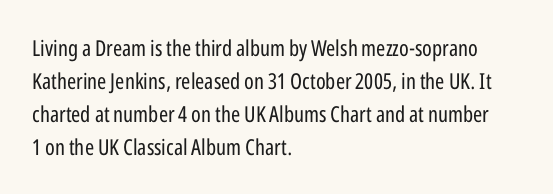
Q: Is the text bold? A: No.
Q: Is the text italic (slanted)? A: No, it is upright.
Q: Is the text underlined? A: No.
Q: How is the paragraph aligned? A: Left-aligned.
Q: Is the spacing between letters normal or unusually wide? A: Normal.
Q: Is the spacing between lines tight, normal or loose? A: Normal.
